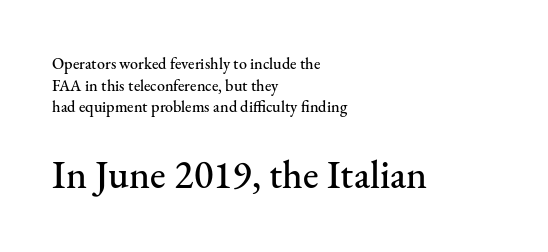
Q: Is the text italic (slanted)? A: No, it is upright.
Q: Is the typeface a serif or a sans-serif typeface? A: Serif.
Q: Is the text underlined? A: No.
Q: How is the paragraph aligned? A: Left-aligned.
Q: Is the spacing between letters normal or unusually wide? A: Normal.
Q: Is the spacing between lines tight, normal or loose? A: Normal.
Q: Which block of text is set in a larger size, the first (top) or the second (bottom)? A: The second (bottom) one.
Q: Width (condensed, normal, or wide)? A: Normal.
Q: Stroke contrast? A: Medium.
Q: x-height? A: Small.
Q: Monospaced? A: No.
